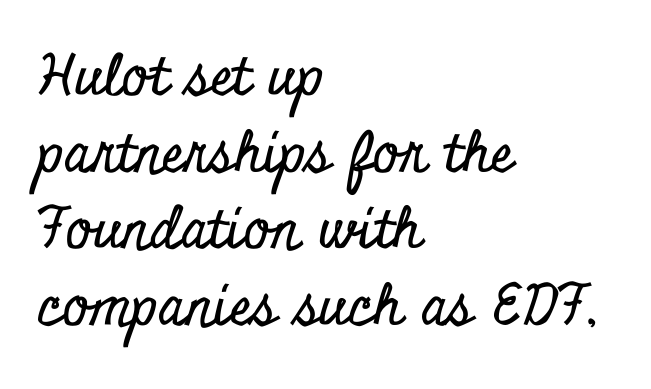
{"serif": "yes", "width": "condensed", "stroke_contrast": "low", "x_height": "small", "monospaced": "no", "underline": "no", "align": "left", "line_spacing": "normal", "line_spacing_ratio": 1.37, "letter_spacing": "normal", "letter_spacing_em": 0.0, "glyph_px": 56}
